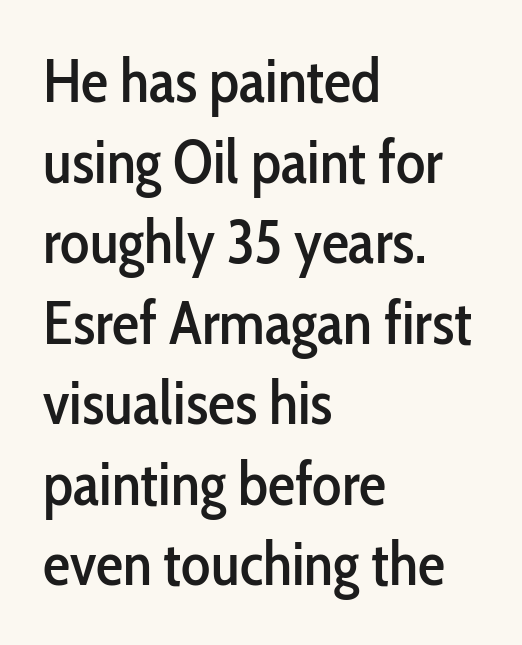
{"serif": "no", "italic": "no", "width": "condensed", "stroke_contrast": "low", "x_height": "medium", "monospaced": "no", "underline": "no", "align": "left", "line_spacing": "normal", "line_spacing_ratio": 1.32, "letter_spacing": "normal", "letter_spacing_em": 0.0, "glyph_px": 61}
